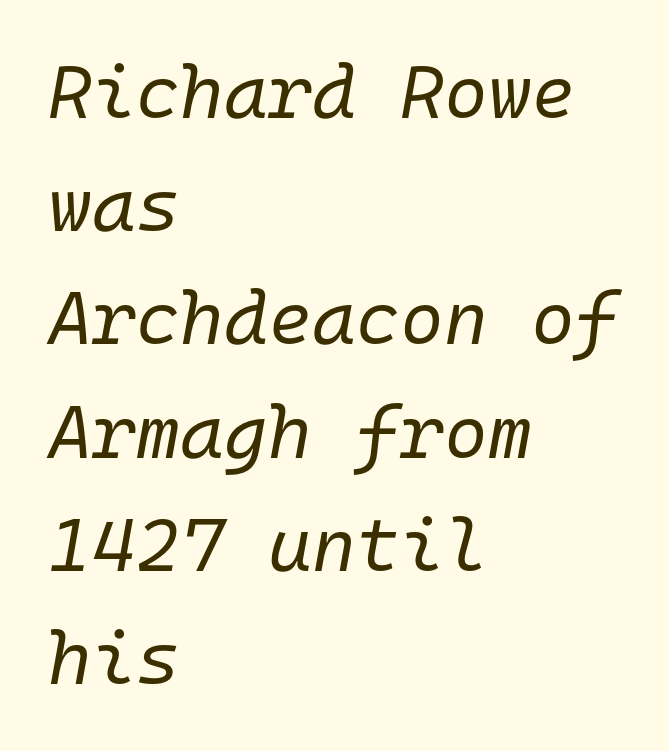
{"italic": "yes", "lean": "right", "slant_degrees": 10, "bold": "no", "weight": "regular", "width": "normal", "stroke_contrast": "low", "x_height": "medium", "monospaced": "yes", "underline": "no", "align": "left", "line_spacing": "normal", "line_spacing_ratio": 1.51, "letter_spacing": "normal", "letter_spacing_em": 0.0, "glyph_px": 75}
